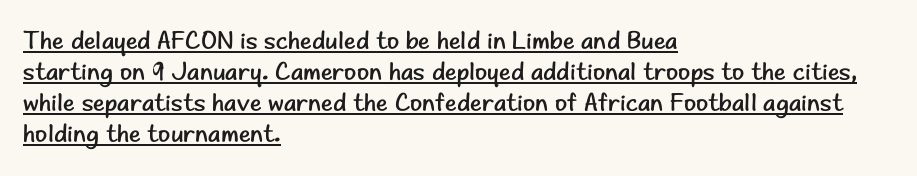
The image shows 25 px text type, upright; set left-aligned, line spacing 1.24x, normal letter spacing, underlined.
